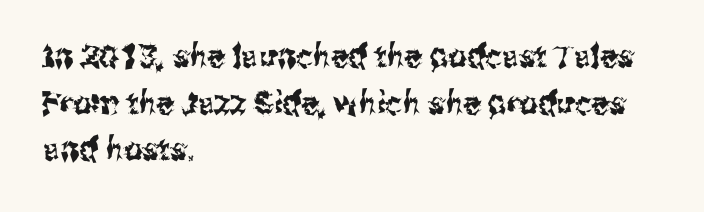
Quick note: not italic, upright. Interline gaps are of average width in this sample. Note: no serifs on the glyphs. Does the copy run flush right? No — it runs flush left. Nothing unusual about the tracking: characters are spaced as the font intends. Varying glyph widths throughout — classic text-font behaviour.
